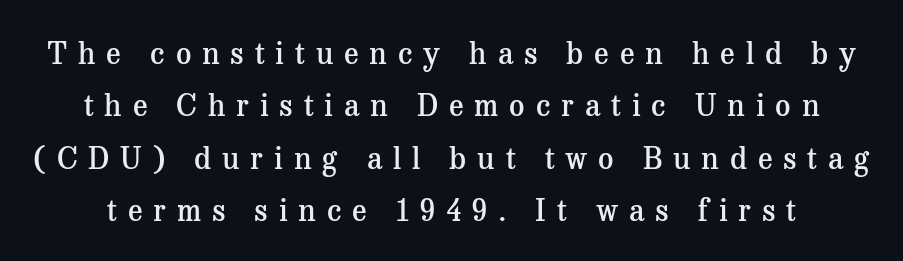
{"serif": "yes", "italic": "no", "bold": "semi", "weight": "semibold", "width": "normal", "stroke_contrast": "medium", "x_height": "medium", "monospaced": "no", "underline": "no", "line_spacing_ratio": 1.75, "letter_spacing": "wide", "letter_spacing_em": 0.36, "glyph_px": 30}
